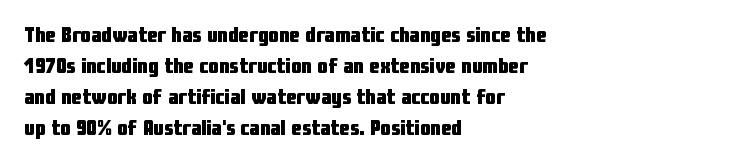
The image shows 21 px bold type, upright; set left-aligned, normal line spacing (1.48x), normal letter spacing, not underlined.
